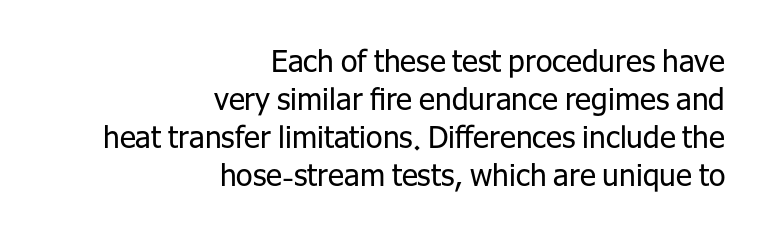
{"serif": "no", "italic": "no", "bold": "no", "weight": "regular", "width": "normal", "stroke_contrast": "low", "x_height": "medium", "monospaced": "no", "underline": "no", "align": "right", "line_spacing": "normal", "line_spacing_ratio": 1.27, "letter_spacing": "normal", "letter_spacing_em": 0.0, "glyph_px": 30}
